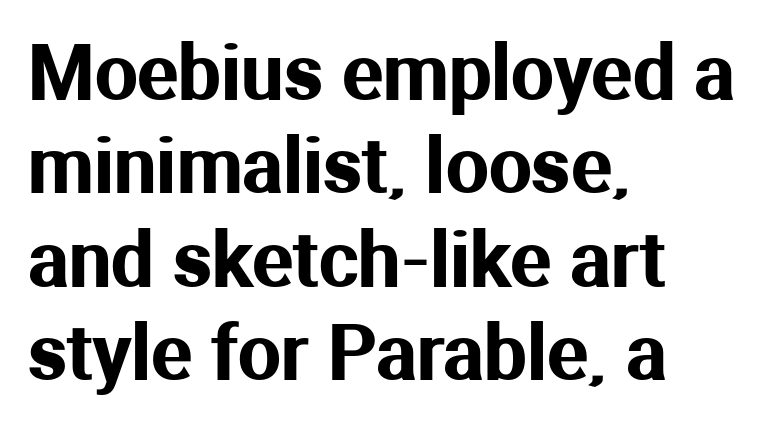
This sample uses plain, unmodified letter spacing. Vertical strokes here are truly vertical. Looks like regular typesetting: each glyph gets only the width it needs. Descenders hang freely into open space. Regarding serifs, this sample does without them. Where is the straight margin? On the left.
